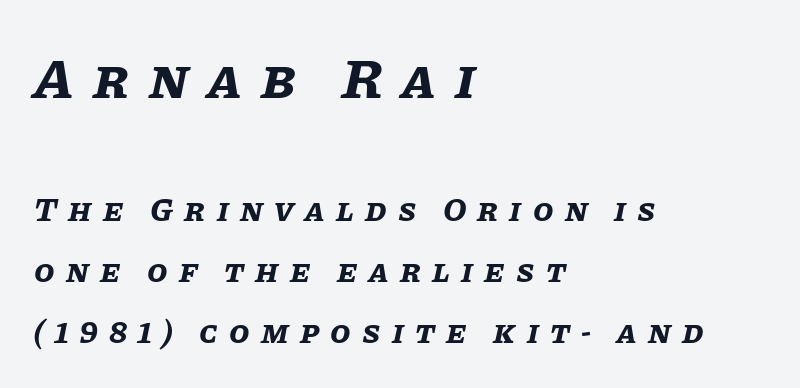
The axis of the letterforms is tilted away from vertical. Students, note that the glyphs here are deliberately spaced far apart. Has an underline been added? It has not. Casual observation: everything's shoved over to the left. Plenty of ink on the page — the face is bold.
